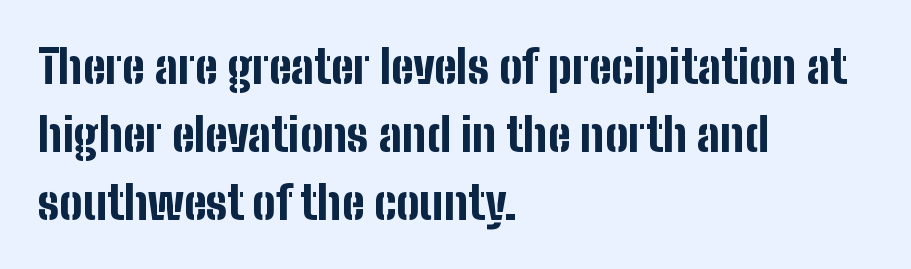
The image shows 46 px bold, condensed sans-serif type, upright; set left-aligned, normal line spacing (1.48x), normal letter spacing, not underlined; low stroke contrast and a medium x-height.
